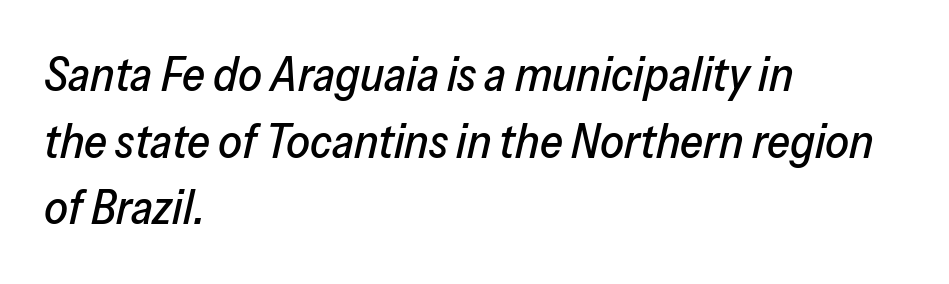
Q: Is the text italic (slanted)? A: Yes, it leans right by about 13 degrees.
Q: Is the text underlined? A: No.
Q: How is the paragraph aligned? A: Left-aligned.
Q: Is the spacing between letters normal or unusually wide? A: Normal.
Q: Is the spacing between lines tight, normal or loose? A: Normal.
Q: Width (condensed, normal, or wide)? A: Normal.
Q: Stroke contrast? A: Low.
Q: x-height? A: Medium.
Q: Monospaced? A: No.
